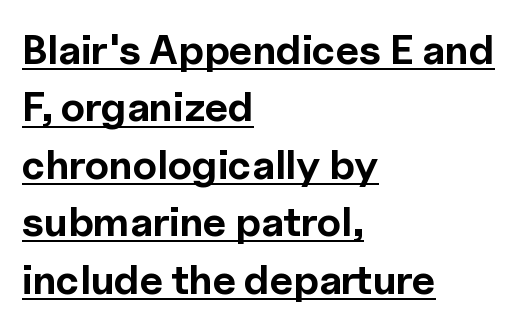
Q: Is the text bold? A: Yes.
Q: Is the text italic (slanted)? A: No, it is upright.
Q: Is the typeface a serif or a sans-serif typeface? A: Sans-serif.
Q: Is the text underlined? A: Yes.
Q: How is the paragraph aligned? A: Left-aligned.
Q: Is the spacing between letters normal or unusually wide? A: Normal.
Q: Is the spacing between lines tight, normal or loose? A: Normal.
Q: Width (condensed, normal, or wide)? A: Normal.
Q: x-height? A: Medium.
Q: Monospaced? A: No.
